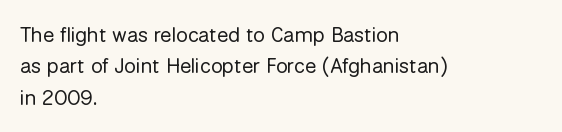
Each row of text sits above clean, open space. Italic? Not at all — the glyphs are vertical. Typeset ragged right — the left edge is the straight one. Each word holds together tightly as a unit, with standard inter-letter gaps. Interline gaps are of average width in this sample.
